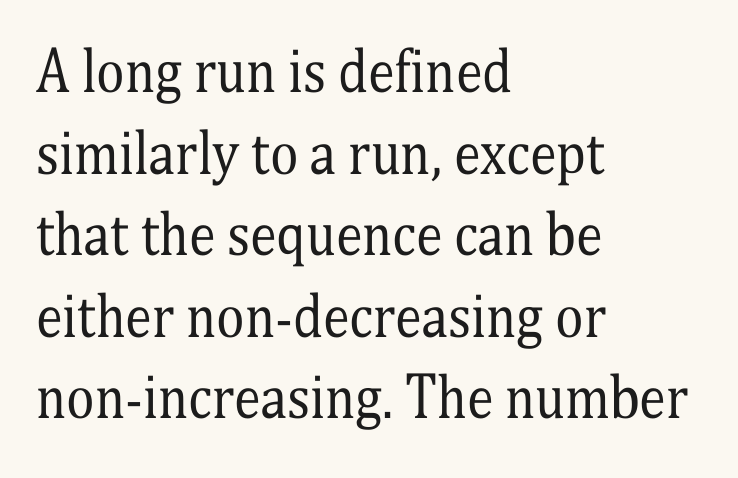
{"serif": "yes", "italic": "no", "bold": "no", "weight": "regular", "width": "condensed", "stroke_contrast": "medium", "x_height": "medium", "monospaced": "no", "underline": "no", "align": "left", "line_spacing": "normal", "line_spacing_ratio": 1.51, "letter_spacing": "normal", "letter_spacing_em": 0.0, "glyph_px": 54}
